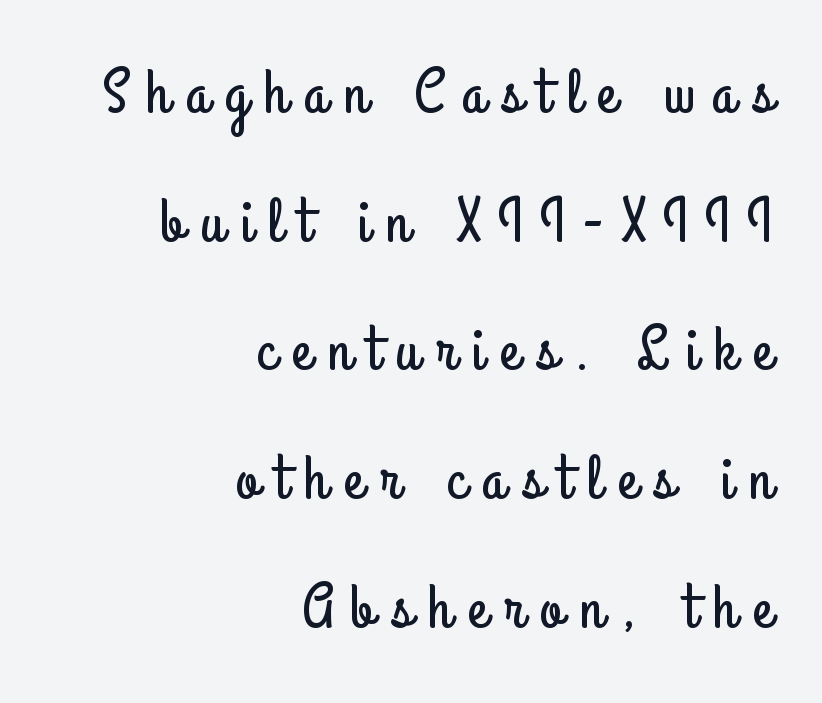
Q: Is the typeface a serif or a sans-serif typeface? A: Sans-serif.
Q: Is the text underlined? A: No.
Q: How is the paragraph aligned? A: Right-aligned.
Q: Is the spacing between letters normal or unusually wide? A: Unusually wide.
Q: Is the spacing between lines tight, normal or loose? A: Loose.
Q: Width (condensed, normal, or wide)? A: Condensed.
Q: Stroke contrast? A: Low.
Q: x-height? A: Small.
Q: Monospaced? A: No.
